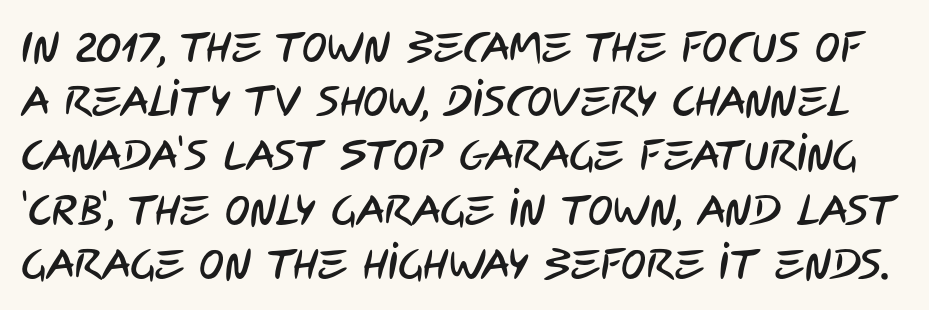
{"serif": "no", "width": "condensed", "stroke_contrast": "low", "x_height": "large", "monospaced": "no", "underline": "no", "line_spacing": "normal", "line_spacing_ratio": 1.29, "letter_spacing": "normal", "letter_spacing_em": 0.0, "glyph_px": 42}
